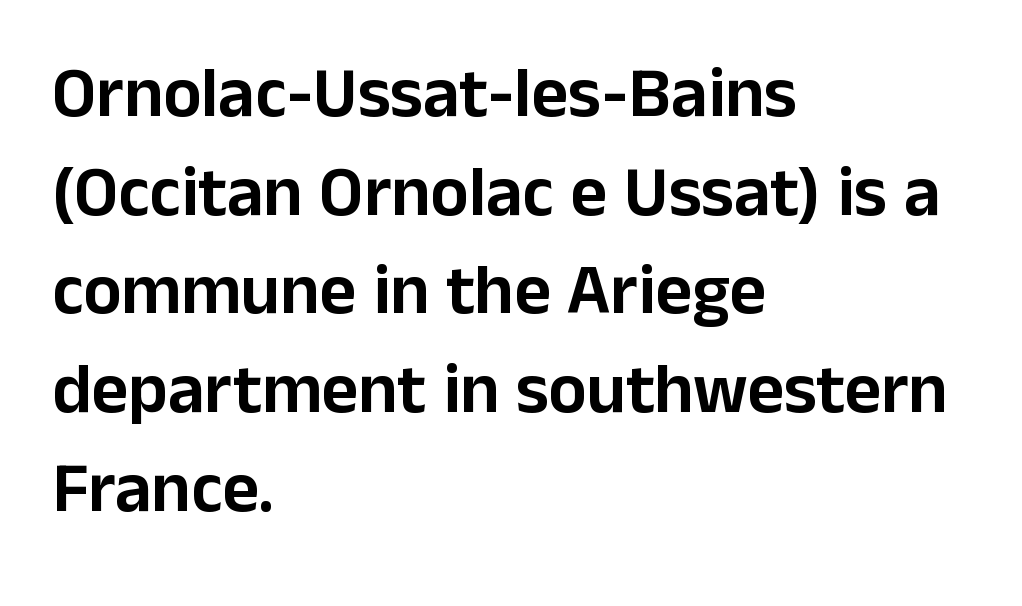
The ragged edge is on the right, which tells us the setting is flush left. Regular leading. Has an underline been added? It has not. There is no visible air inserted between adjacent glyphs. In terms of letterform style, serifs are entirely absent. The face used here is proportionally spaced, like ordinary book or web type.
